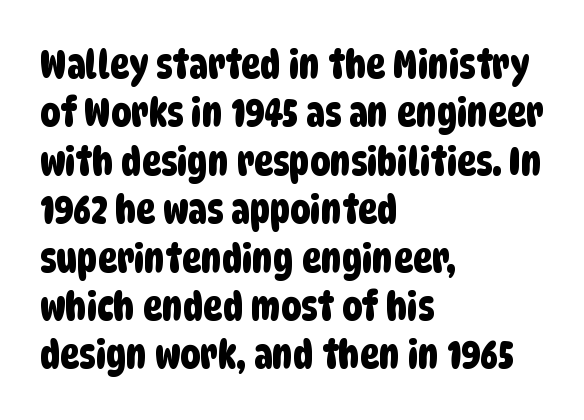
Beneath every word, the page is bare. Note the varied advance widths — an 'i' is clearly narrower than an 'm'. Look at the bottom of the vertical strokes: they stop flat, with no serifs. Standard letterfit; no display-style spreading of the glyphs. The rag falls on the right side of this text block.
